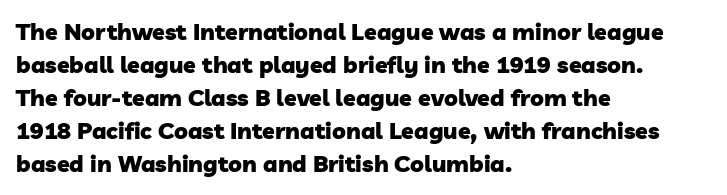
Bold? Absolutely — the strokes are thick and heavy. Descenders are the only things crossing below the line. The rows are spaced the way most documents space them. You could call the tracking neutral — neither tight nor loose.
